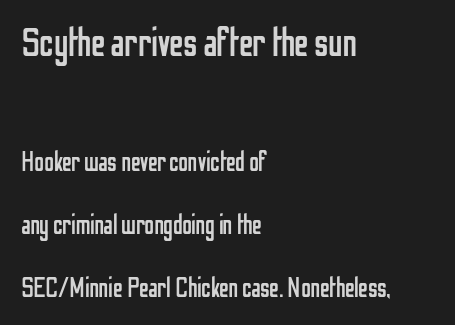
The typeface has the unassuming heft of standard copy or less. Whoever set this made the first block the dominant, larger element. Honestly, there is no underline to notice here at all. Short note: letters normally spaced. The lettering stays uniformly vertical, giving the passage a roman look.
